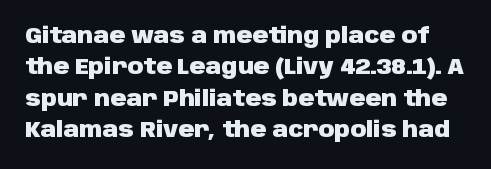
{"italic": "no", "bold": "yes", "underline": "no", "line_spacing": "normal", "line_spacing_ratio": 1.43, "letter_spacing": "normal", "letter_spacing_em": 0.0, "glyph_px": 22}
